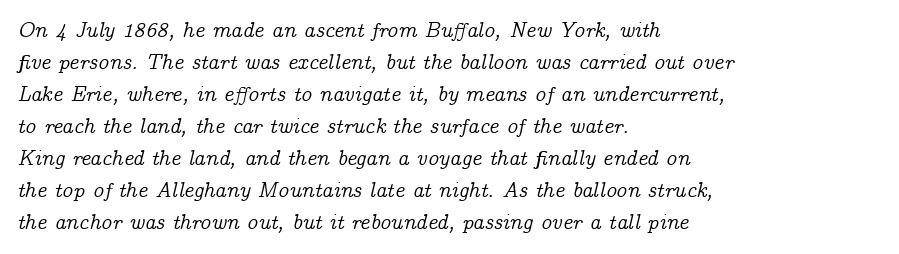
Q: Is the text italic (slanted)? A: Yes, it leans right by about 14 degrees.
Q: Is the text underlined? A: No.
Q: How is the paragraph aligned? A: Left-aligned.
Q: Is the spacing between letters normal or unusually wide? A: Normal.
Q: Is the spacing between lines tight, normal or loose? A: Normal.
